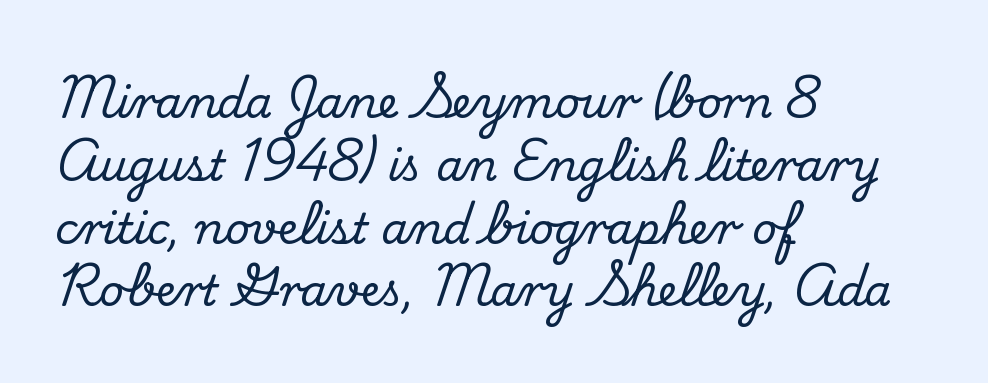
Q: Is the text italic (slanted)? A: Yes.
Q: Is the typeface a serif or a sans-serif typeface? A: Serif.
Q: Is the text underlined? A: No.
Q: How is the paragraph aligned? A: Left-aligned.
Q: Is the spacing between letters normal or unusually wide? A: Normal.
Q: Is the spacing between lines tight, normal or loose? A: Normal.
Q: Width (condensed, normal, or wide)? A: Normal.
Q: Stroke contrast? A: Medium.
Q: x-height? A: Small.
Q: Monospaced? A: No.
